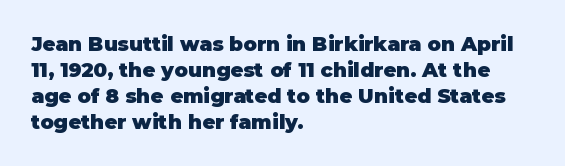
Q: Is the text bold? A: Yes.
Q: Is the text italic (slanted)? A: No, it is upright.
Q: Is the text underlined? A: No.
Q: How is the paragraph aligned? A: Left-aligned.
Q: Is the spacing between letters normal or unusually wide? A: Normal.
Q: Is the spacing between lines tight, normal or loose? A: Normal.
